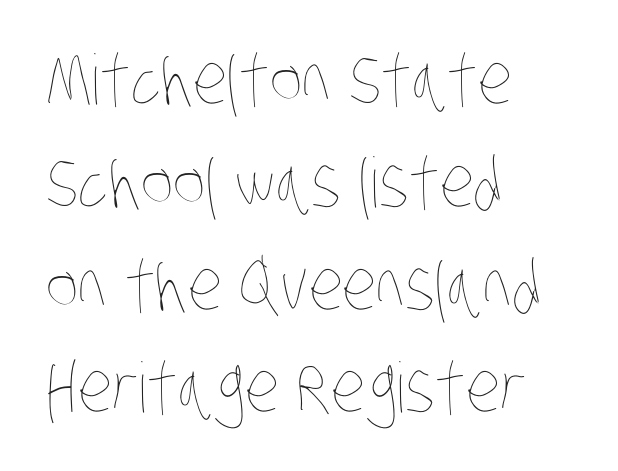
Is the letter spacing exaggerated? No — it looks like the ordinary default. The letters look calm and open, with moderate or lighter stems. Varying glyph widths throughout — classic text-font behaviour. Reading down the column, the eye jumps a familiar distance to each next line.
